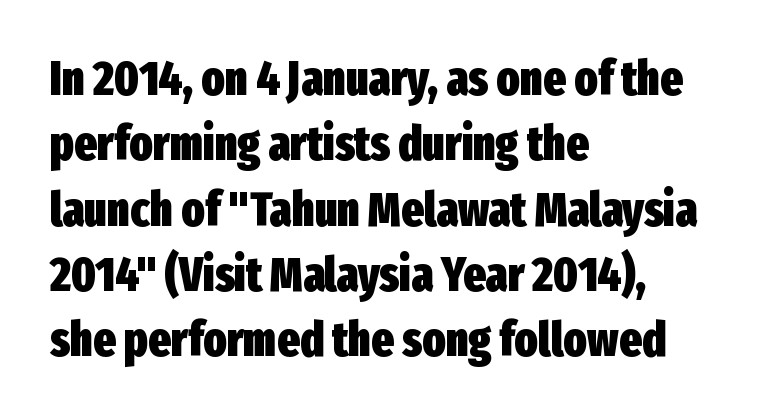
The image shows 48 px heavy, condensed sans-serif type, upright; set left-aligned, normal line spacing (1.36x), normal letter spacing, not underlined; low stroke contrast and a medium x-height.
